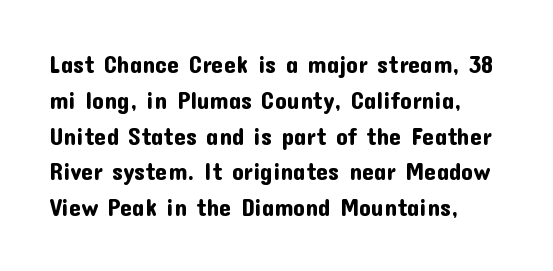
{"italic": "no", "underline": "no", "align": "left", "line_spacing": "normal", "line_spacing_ratio": 1.49, "letter_spacing": "normal", "letter_spacing_em": 0.0, "glyph_px": 24}
